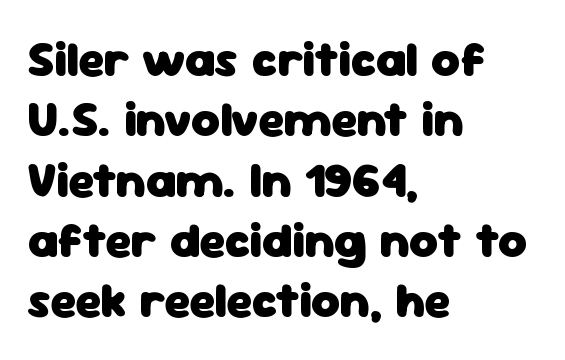
{"serif": "no", "italic": "no", "bold": "yes", "weight": "heavy", "width": "normal", "stroke_contrast": "low", "x_height": "medium", "monospaced": "no", "underline": "no", "align": "left", "line_spacing_ratio": 1.23, "letter_spacing": "normal", "letter_spacing_em": 0.0, "glyph_px": 49}
